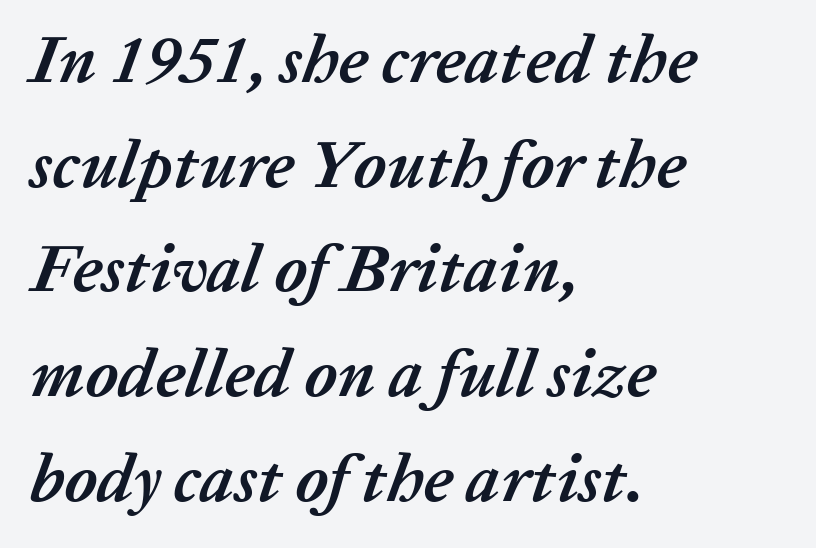
{"italic": "yes", "lean": "right", "slant_degrees": 20, "bold": "yes", "weight": "semibold", "width": "normal", "stroke_contrast": "low", "x_height": "medium", "monospaced": "no", "underline": "no", "align": "left", "line_spacing": "normal", "line_spacing_ratio": 1.54, "letter_spacing": "normal", "letter_spacing_em": 0.0, "glyph_px": 68}
